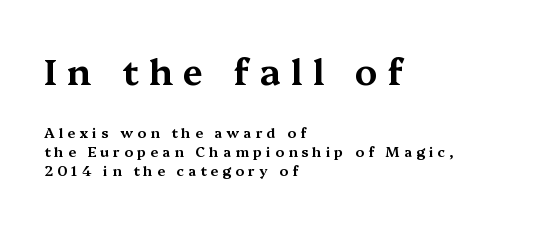
Is there much room between lines? A standard amount, neither cramped nor airy. The characters display serif detailing at their extremities. The strip under each line holds only bare page. Honestly, the letter spacing is so wide it's the main thing you notice. Casual observation: everything's shoved over to the left.
